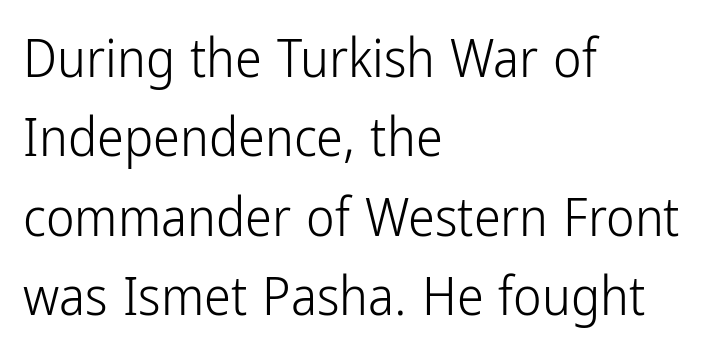
The image shows 54 px light, condensed sans-serif type, upright; set left-aligned, normal line spacing (1.47x), normal letter spacing, not underlined; low stroke contrast and a medium x-height.
